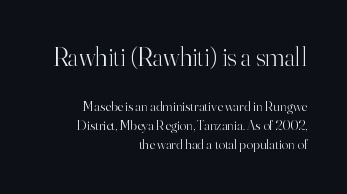
The image shows 26 px text type, upright; set right-aligned, normal line spacing (1.38x), normal letter spacing, not underlined; the first (top) block is 1.86x larger.
